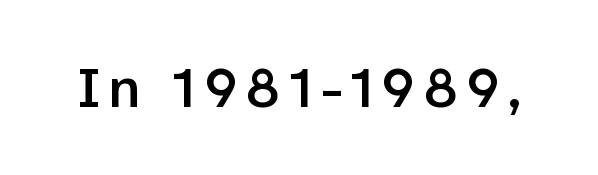
The image shows 58 px semibold sans-serif type, upright; set not underlined; low stroke contrast and a medium x-height.
